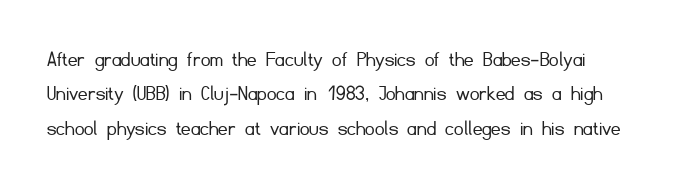
Rendered with straight, roman letterforms. Normally led — the rows are evenly, conventionally spaced. The weight tops out at a normal text grade. The line texture is even and compact thanks to regular tracking. Letters rest on an invisible, unmarked baseline.
